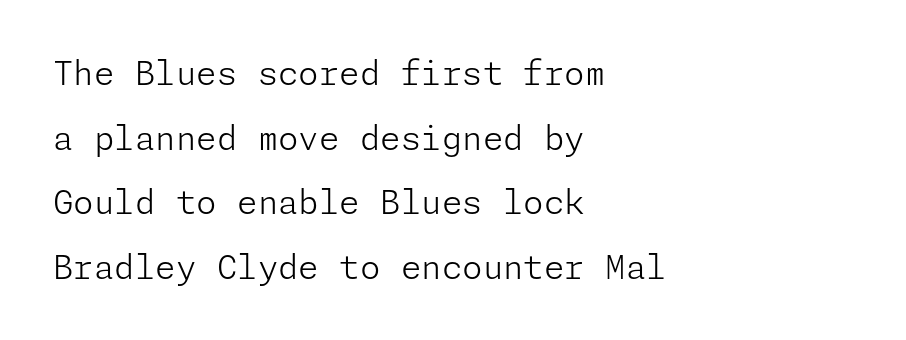
Q: Is the text bold? A: No.
Q: Is the text italic (slanted)? A: No, it is upright.
Q: Is the typeface a serif or a sans-serif typeface? A: Sans-serif.
Q: Is the text underlined? A: No.
Q: How is the paragraph aligned? A: Left-aligned.
Q: Is the spacing between letters normal or unusually wide? A: Normal.
Q: Is the spacing between lines tight, normal or loose? A: Loose.
Q: Width (condensed, normal, or wide)? A: Normal.
Q: Stroke contrast? A: Low.
Q: x-height? A: Medium.
